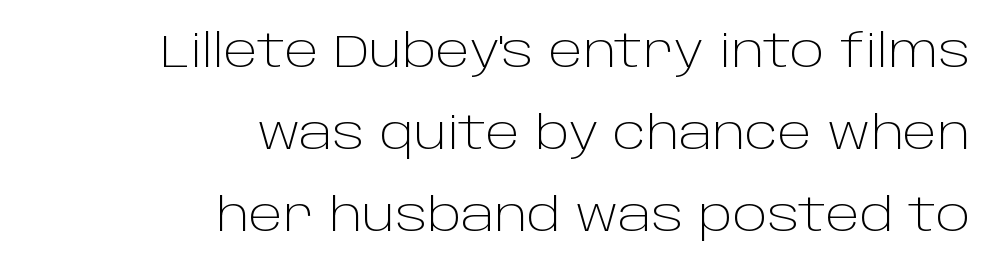
{"serif": "no", "italic": "no", "bold": "no", "weight": "light", "width": "normal", "stroke_contrast": "low", "x_height": "large", "monospaced": "no", "underline": "no", "align": "right", "line_spacing_ratio": 1.78, "letter_spacing": "normal", "letter_spacing_em": 0.0, "glyph_px": 46}
